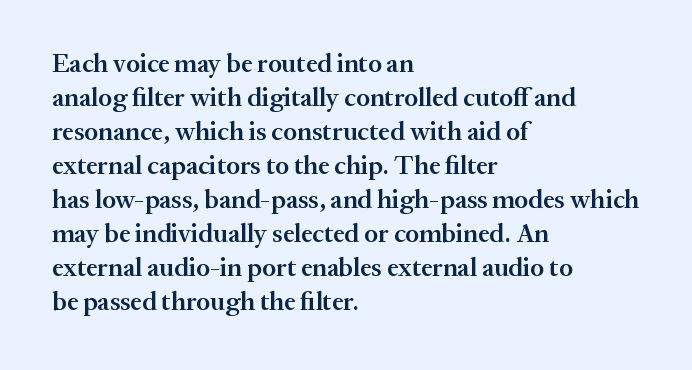
The image shows 26 px text type, upright; set left-aligned, normal line spacing (1.31x), normal letter spacing, not underlined.
